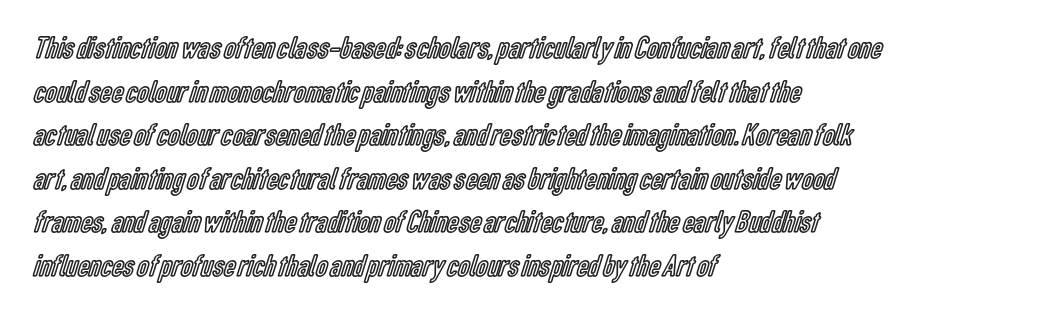
{"width": "condensed", "x_height": "medium", "monospaced": "no", "underline": "no", "align": "left", "line_spacing": "normal", "line_spacing_ratio": 1.36, "letter_spacing": "normal", "letter_spacing_em": 0.0, "glyph_px": 32}
